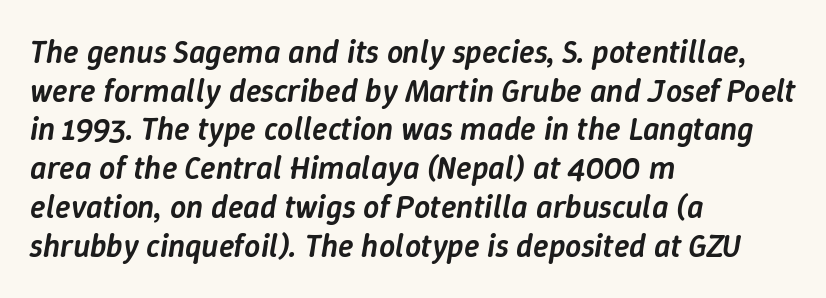
Here the designer chose a conventional face with non-uniform glyph widths. There is no visible air inserted between adjacent glyphs. Semibold letterforms, between regular and bold. Check under the words: just untouched page. If you drew a ruler down the left edge, every line would touch it.
